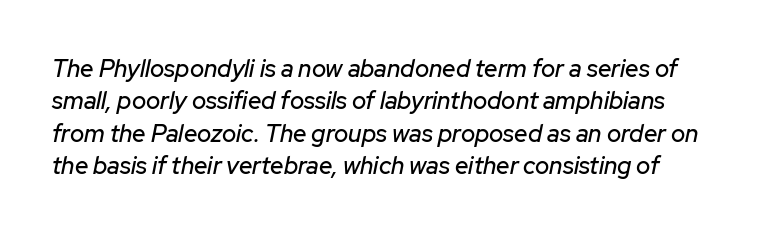
Q: Is the text italic (slanted)? A: Yes, it leans right by about 12 degrees.
Q: Is the text underlined? A: No.
Q: Is the spacing between letters normal or unusually wide? A: Normal.
Q: Is the spacing between lines tight, normal or loose? A: Normal.
